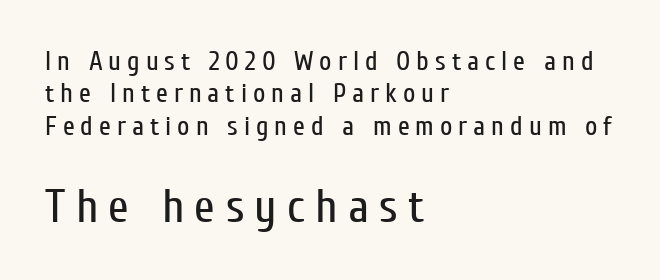
{"serif": "no", "italic": "no", "bold": "no", "weight": "regular", "width": "condensed", "stroke_contrast": "low", "x_height": "medium", "monospaced": "no", "underline": "no", "align": "left", "line_spacing_ratio": 1.2, "letter_spacing": "wide", "letter_spacing_em": 0.22, "larger_block": "second", "size_ratio": 1.74, "glyph_px": 47}
